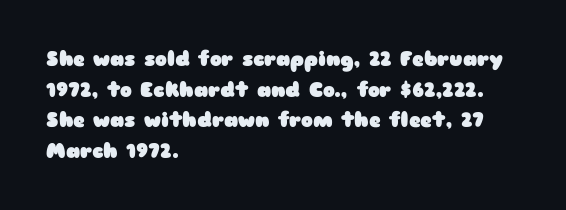
{"italic": "no", "bold": "yes", "underline": "no", "align": "left", "line_spacing": "normal", "line_spacing_ratio": 1.53, "letter_spacing": "normal", "letter_spacing_em": 0.0, "glyph_px": 20}
